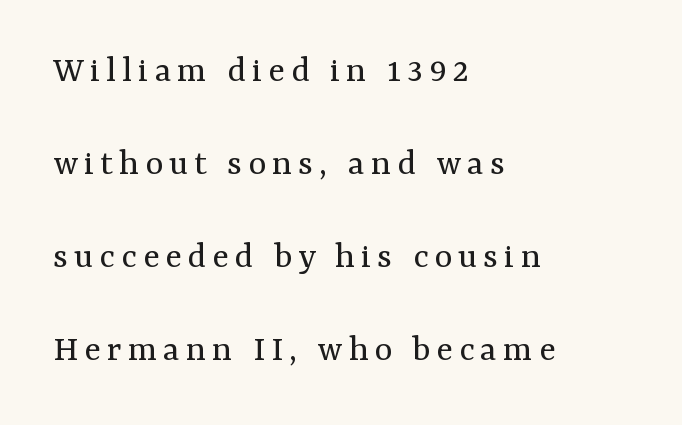
The image shows 38 px regular-weight serif type, upright; set left-aligned, loose line spacing (2.45x), not underlined; medium stroke contrast and a medium x-height.
